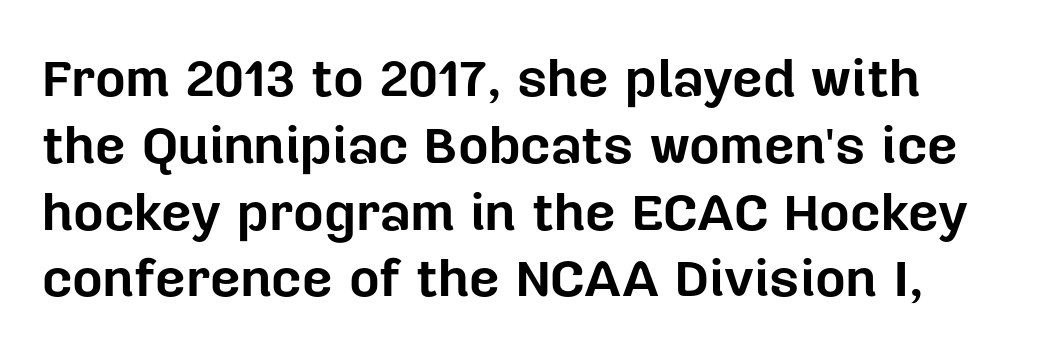
The glyphs in this specimen are sans serif. Glance below the letters and you will spot only blank space. In terms of weight, the rendering is a true, heavy bold. Words appear dense and cohesive because spacing is normal.
